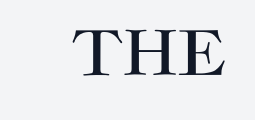
{"serif": "no", "italic": "no", "width": "normal", "stroke_contrast": "high", "x_height": "large", "monospaced": "no", "underline": "no", "letter_spacing": "normal", "letter_spacing_em": 0.0, "glyph_px": 61}
